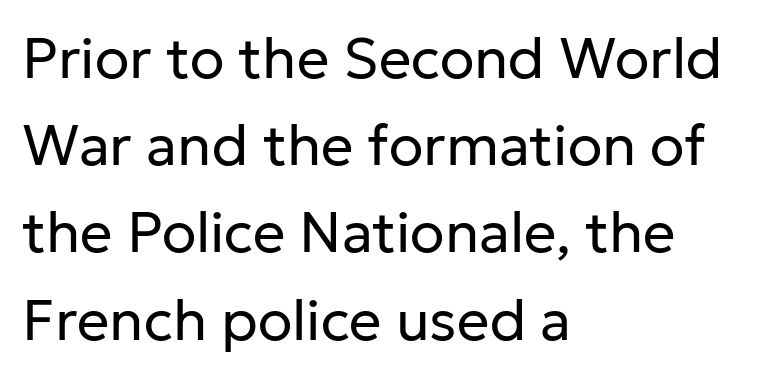
Nothing unusual about the tracking: characters are spaced as the font intends. The passage shown is typed in a proportional face where columns would drift. If you drew a ruler down the left edge, every line would touch it. The vertical gap from one line to the next is medium.
